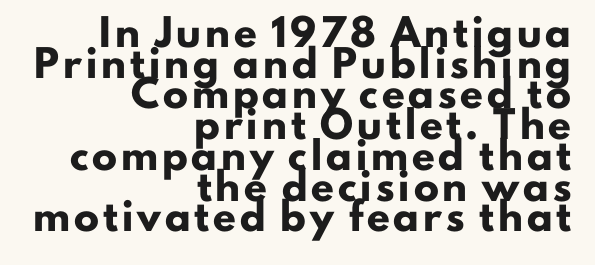
Q: Is the text bold? A: Yes.
Q: Is the text italic (slanted)? A: No, it is upright.
Q: Is the text underlined? A: No.
Q: How is the paragraph aligned? A: Right-aligned.
